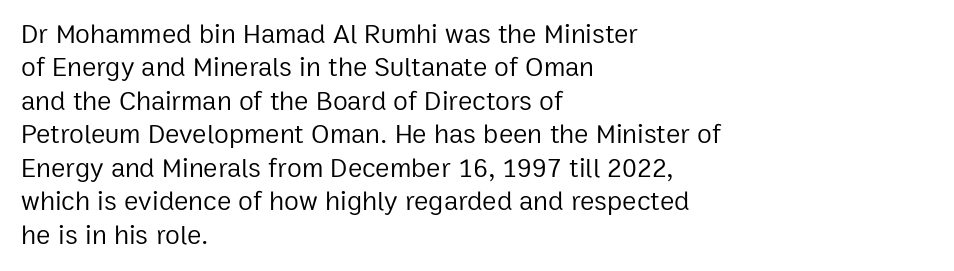
{"italic": "no", "bold": "no", "underline": "no", "align": "left", "line_spacing_ratio": 1.24, "letter_spacing": "normal", "letter_spacing_em": 0.0, "glyph_px": 27}
